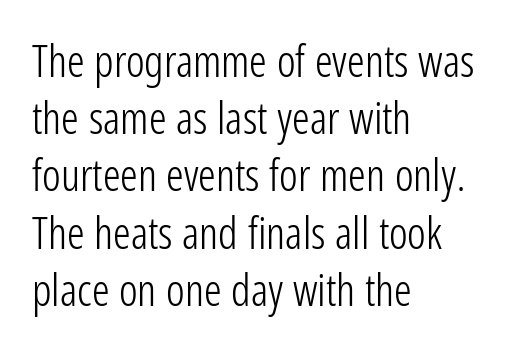
{"serif": "no", "italic": "no", "bold": "no", "weight": "light", "width": "condensed", "stroke_contrast": "low", "x_height": "medium", "monospaced": "no", "underline": "no", "align": "left", "line_spacing": "normal", "line_spacing_ratio": 1.3, "letter_spacing": "normal", "letter_spacing_em": 0.0, "glyph_px": 44}
